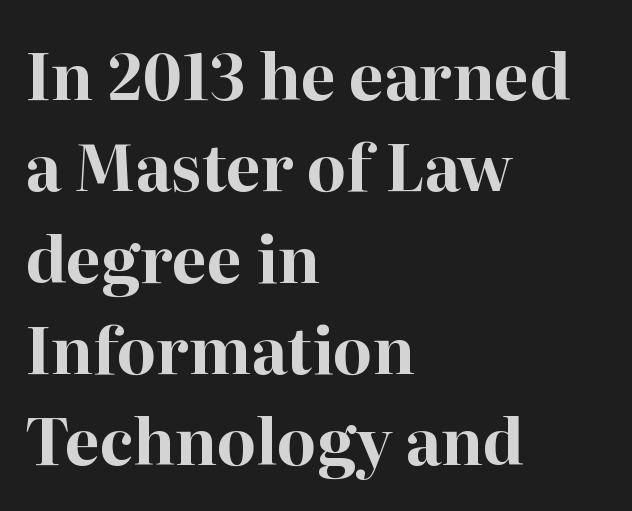
Q: Is the text bold? A: Yes.
Q: Is the text italic (slanted)? A: No, it is upright.
Q: Is the typeface a serif or a sans-serif typeface? A: Serif.
Q: Is the text underlined? A: No.
Q: How is the paragraph aligned? A: Left-aligned.
Q: Is the spacing between letters normal or unusually wide? A: Normal.
Q: Is the spacing between lines tight, normal or loose? A: Normal.
Q: Width (condensed, normal, or wide)? A: Normal.
Q: Stroke contrast? A: High.
Q: x-height? A: Medium.
Q: Monospaced? A: No.
